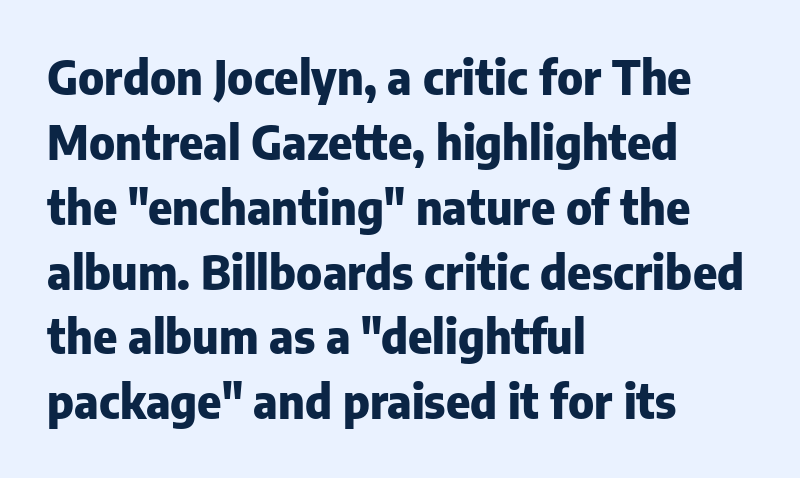
These lines are rendered in a variable-pitch font. Is there much room between lines? A standard amount, neither cramped nor airy. Here the glyphs are tracked normally, forming tight word shapes. The rendering shows plain stroke endings on the letterforms — a sans-serif design. Type without underlining.
